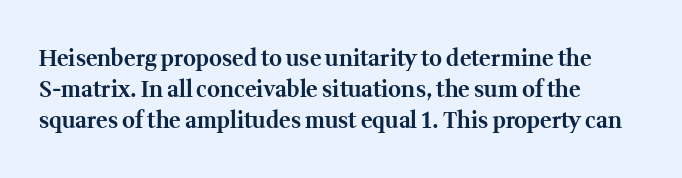
Q: Is the text bold? A: Yes.
Q: Is the text italic (slanted)? A: No, it is upright.
Q: Is the text underlined? A: No.
Q: How is the paragraph aligned? A: Left-aligned.
Q: Is the spacing between letters normal or unusually wide? A: Normal.
Q: Is the spacing between lines tight, normal or loose? A: Normal.
